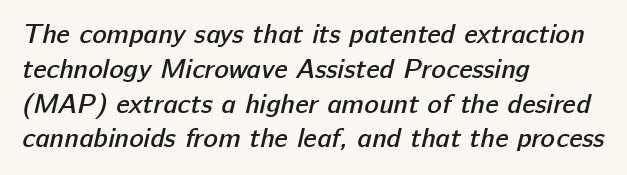
Students, observe: this is what conventionally led text looks like. Every row of glyphs begins at an identical x-position on the left. The horizontal fit of the characters is conventional and even. The passage shown is not underscored anywhere. Typographic density is moderately raised because the face is semibold.
